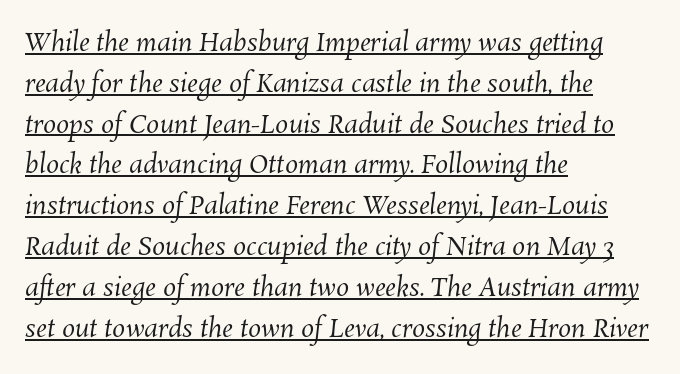
{"bold": "no", "underline": "yes", "align": "left", "line_spacing": "normal", "line_spacing_ratio": 1.57, "letter_spacing": "normal", "letter_spacing_em": 0.0, "glyph_px": 26}
